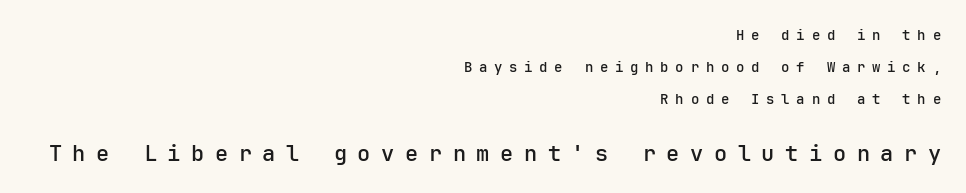
{"italic": "no", "underline": "no", "align": "right", "line_spacing": "loose", "line_spacing_ratio": 2.27, "letter_spacing": "wide", "letter_spacing_em": 0.48, "larger_block": "second", "size_ratio": 1.57, "glyph_px": 22}
